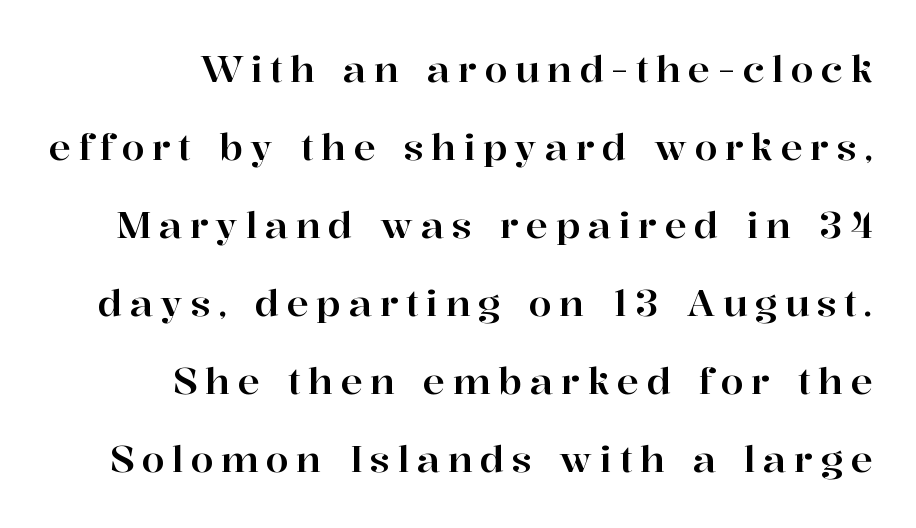
The image shows 37 px serif type, upright; set right-aligned, loose line spacing (2.11x), unusually wide letter spacing (+0.2 em), not underlined; high stroke contrast and a medium x-height.
